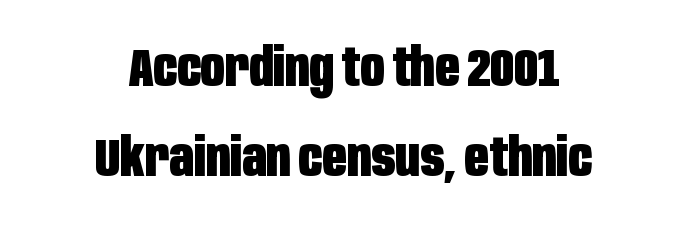
The image shows 53 px heavy, condensed sans-serif type, upright; set centered, normal line spacing (1.7x), normal letter spacing, not underlined; low stroke contrast and a large x-height.
